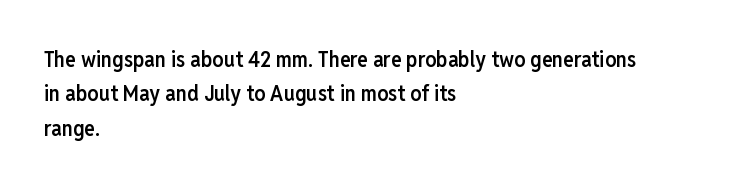
The image shows 22 px text type, upright; set left-aligned, normal line spacing (1.56x), normal letter spacing, not underlined.
